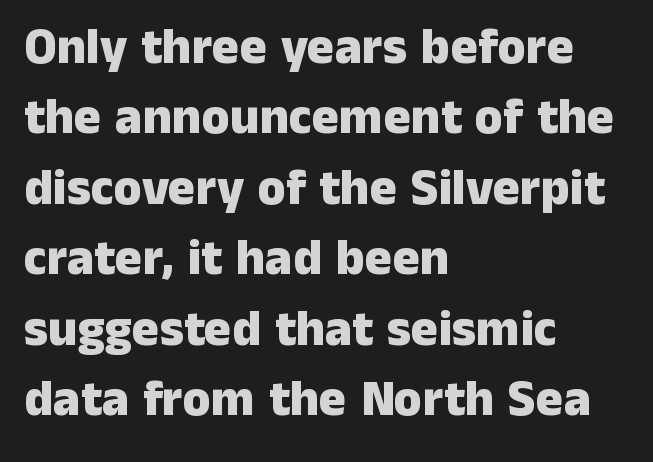
Letterform terminals end flat and unadorned throughout the passage. Looks like regular typesetting: each glyph gets only the width it needs. Letter spacing: default. Horizontal bands of white between lines are of average thickness. The letters are bold, with thick, heavy strokes. The specimen reads as upright at a glance.
